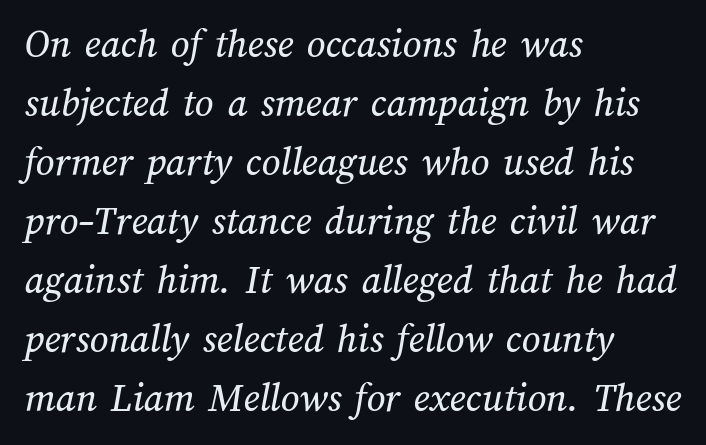
{"width": "normal", "stroke_contrast": "medium", "x_height": "medium", "monospaced": "no", "underline": "no", "align": "left", "line_spacing": "normal", "line_spacing_ratio": 1.44, "letter_spacing": "normal", "letter_spacing_em": 0.0, "glyph_px": 41}
